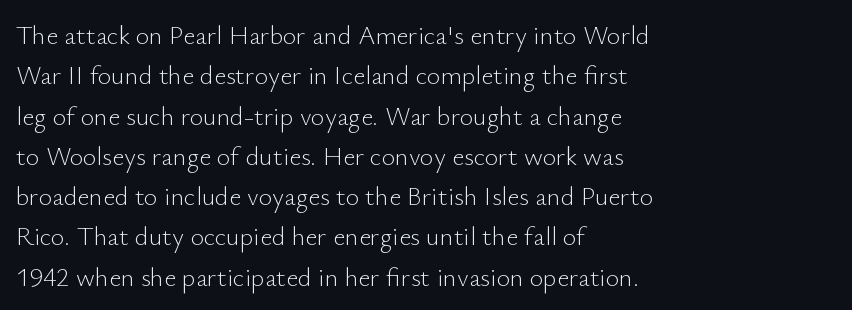
{"italic": "no", "bold": "no", "underline": "no", "align": "left", "line_spacing": "normal", "line_spacing_ratio": 1.55, "letter_spacing": "normal", "letter_spacing_em": 0.0, "glyph_px": 26}
